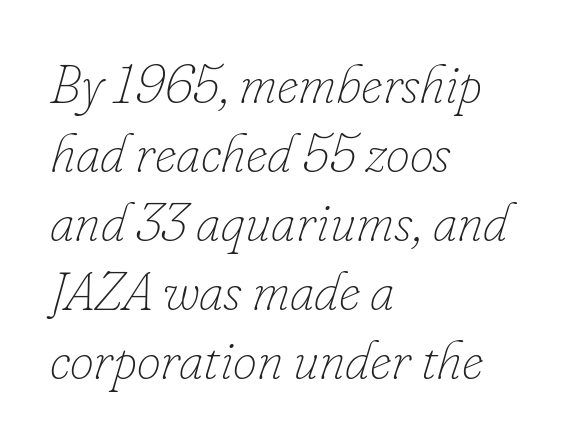
The space beneath each line is pristine and unruled. The designer left line spacing at the default. Quick note: italic. Summary of weight: not heavy and not bold.
